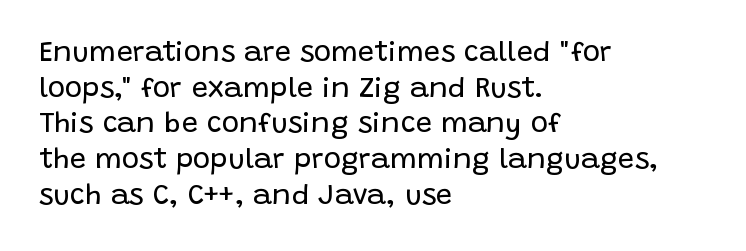
The image shows 29 px regular-weight sans-serif type, upright; set left-aligned, line spacing 1.23x, normal letter spacing, not underlined; low stroke contrast and a large x-height.
